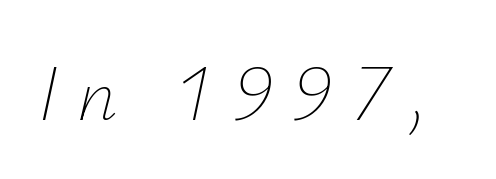
Unmarked baselines from the first word to the last. What stands out about the letter spacing? Its width — letters are far apart. The passage shown is not bold in any degree. These lines are rendered in a variable-pitch font.
